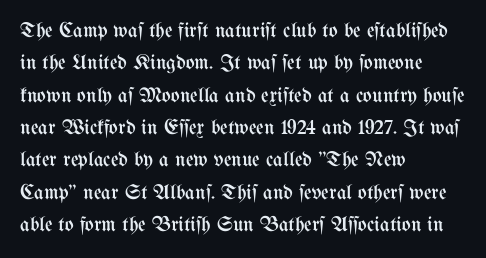
{"italic": "no", "bold": "no", "underline": "no", "align": "left", "line_spacing": "normal", "line_spacing_ratio": 1.54, "letter_spacing": "normal", "letter_spacing_em": 0.0, "glyph_px": 21}
